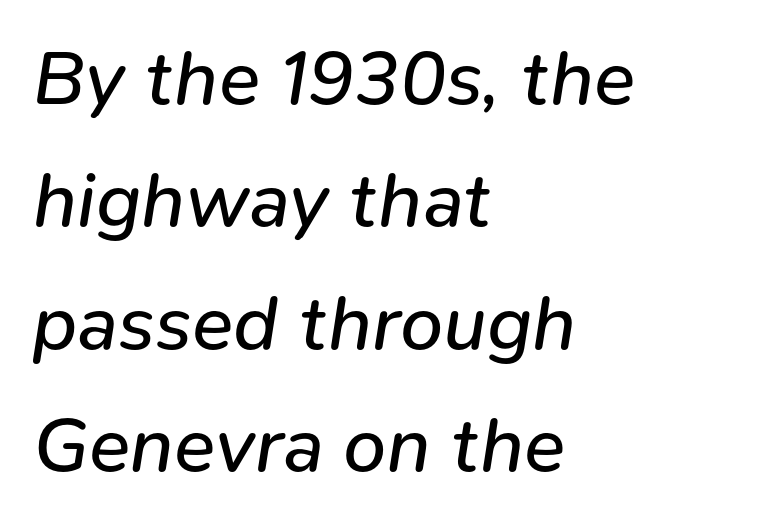
The image shows 77 px regular-weight type, italic (leaning right); set left-aligned, normal line spacing (1.59x), normal letter spacing, not underlined; low stroke contrast and a medium x-height.
